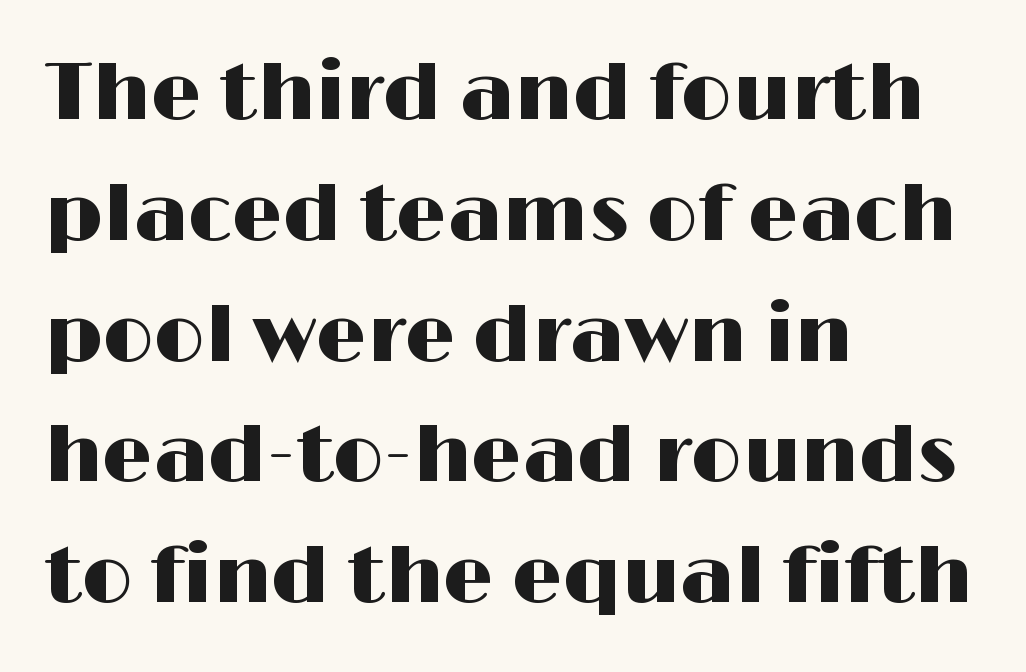
The image shows 80 px wide sans-serif type, upright; set left-aligned, normal line spacing (1.51x), normal letter spacing, not underlined; high stroke contrast and a medium x-height.
